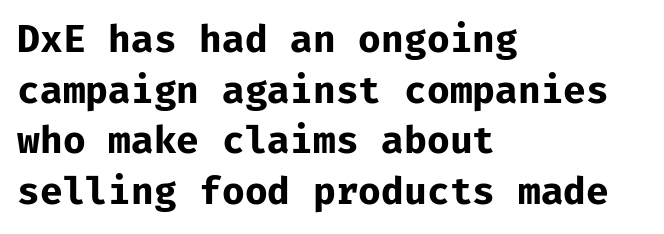
The image shows 37 px bold sans-serif type, upright, monospaced; set left-aligned, normal line spacing (1.37x), normal letter spacing, not underlined; low stroke contrast and a medium x-height.
